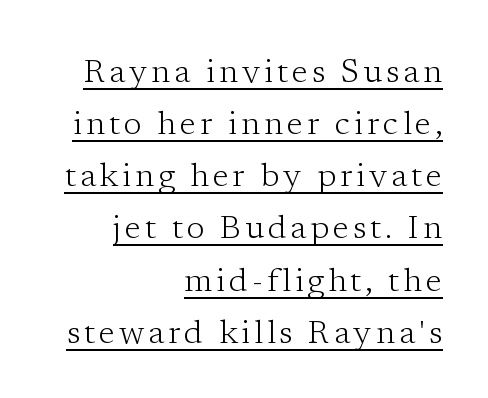
Underlining? Definitely there. Baseline-to-baseline distance is the conventional proportion of letter height. Italic? Not at all — the glyphs are vertical. Looks like regular typesetting: each glyph gets only the width it needs. This rendering uses right alignment, leaving the left contour irregular. Typographically, this falls in the serif category.
